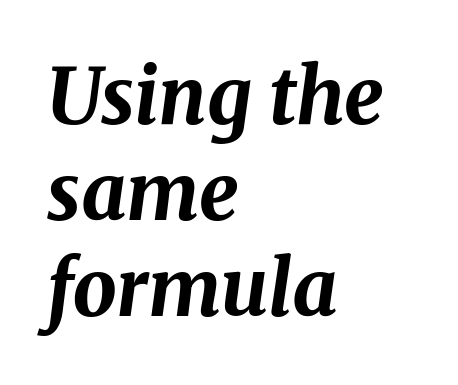
In CSS terms this would be text-align: left. Caption: standard tracking, unaltered. Proportional: the letters do not fall into vertical columns. Weight check: bold — yes, fully. You can tell it's italic because the verticals aren't actually vertical.
